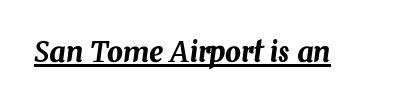
{"italic": "yes", "lean": "right", "slant_degrees": 7, "width": "normal", "stroke_contrast": "medium", "x_height": "medium", "monospaced": "no", "underline": "yes", "letter_spacing": "normal", "letter_spacing_em": 0.0, "glyph_px": 28}
